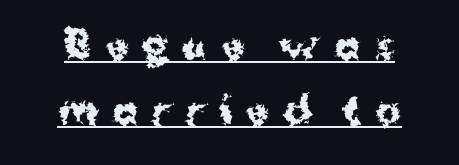
Q: Is the text bold? A: Yes.
Q: Is the text italic (slanted)? A: No, it is upright.
Q: Is the typeface a serif or a sans-serif typeface? A: Sans-serif.
Q: Is the text underlined? A: Yes.
Q: Is the spacing between letters normal or unusually wide? A: Unusually wide.
Q: Width (condensed, normal, or wide)? A: Normal.
Q: Stroke contrast? A: Medium.
Q: x-height? A: Medium.
Q: Monospaced? A: No.
